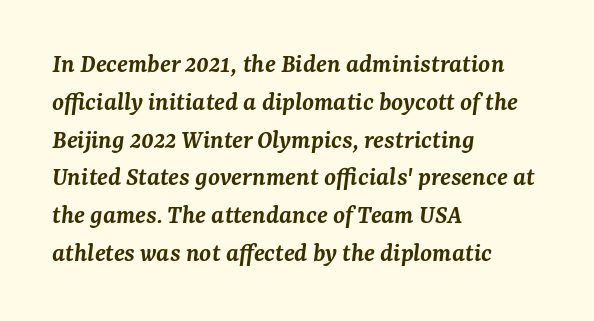
The block of text has a typical density, with ordinary space between rows. The strokes are fattened partway — semibold, not bold. The whole block is typeset with a tilt. The lines in this sample share a left origin and differ only in where they stop.
